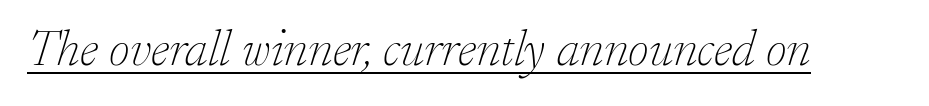
Q: Is the text bold? A: No.
Q: Is the text italic (slanted)? A: Yes, it leans right by about 17 degrees.
Q: Is the typeface a serif or a sans-serif typeface? A: Serif.
Q: Is the text underlined? A: Yes.
Q: Is the spacing between letters normal or unusually wide? A: Normal.
Q: Width (condensed, normal, or wide)? A: Normal.
Q: Stroke contrast? A: Low.
Q: x-height? A: Small.
Q: Monospaced? A: No.
